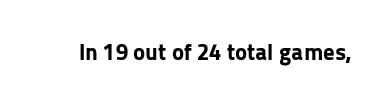
Q: Is the text bold? A: Yes.
Q: Is the text italic (slanted)? A: No, it is upright.
Q: Is the text underlined? A: No.
Q: Is the spacing between letters normal or unusually wide? A: Normal.
